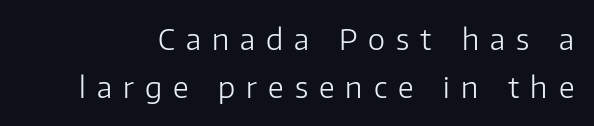
The foot of each line stays bare and open. Nothing heavy about these letters — not bold at all. Posture: upright roman. Tracking here is generous; glyphs stand well apart from one another.
